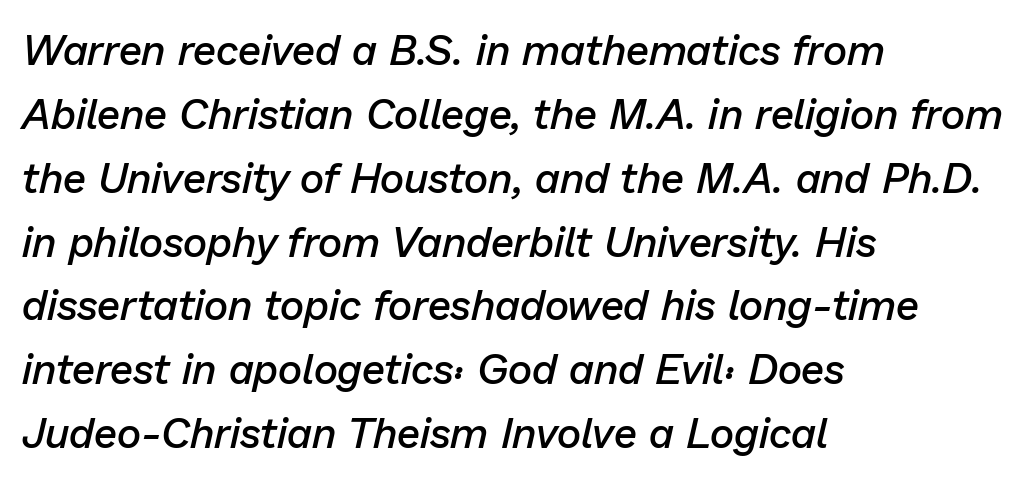
{"italic": "yes", "lean": "right", "slant_degrees": 13, "bold": "semi", "weight": "semibold", "width": "normal", "stroke_contrast": "low", "x_height": "medium", "monospaced": "no", "underline": "no", "align": "left", "line_spacing": "normal", "line_spacing_ratio": 1.52, "letter_spacing": "normal", "letter_spacing_em": 0.0, "glyph_px": 42}
